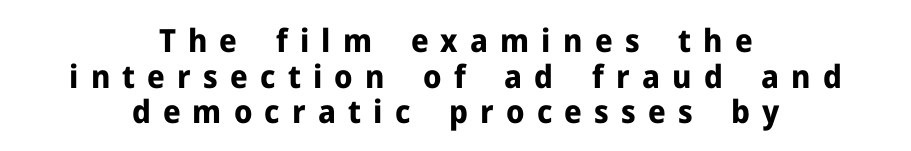
Q: Is the text bold? A: Yes.
Q: Is the text italic (slanted)? A: No, it is upright.
Q: Is the typeface a serif or a sans-serif typeface? A: Sans-serif.
Q: Is the text underlined? A: No.
Q: How is the paragraph aligned? A: Centered.
Q: Is the spacing between letters normal or unusually wide? A: Unusually wide.
Q: Is the spacing between lines tight, normal or loose? A: Tight.
Q: Width (condensed, normal, or wide)? A: Normal.
Q: Stroke contrast? A: Low.
Q: x-height? A: Medium.
Q: Monospaced? A: No.
